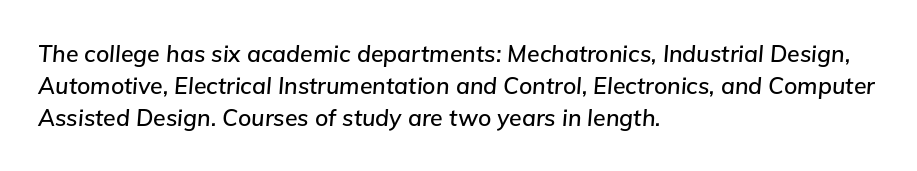
The image shows 23 px text type, italic (leaning right); set left-aligned, normal line spacing (1.4x), normal letter spacing, not underlined.
